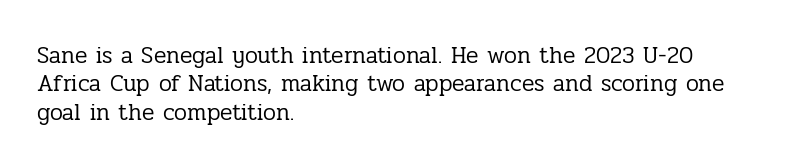
{"italic": "no", "bold": "no", "underline": "no", "align": "left", "line_spacing_ratio": 1.23, "letter_spacing": "normal", "letter_spacing_em": 0.0, "glyph_px": 23}
